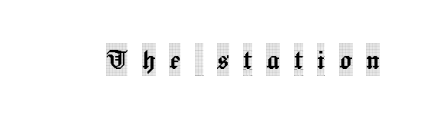
{"serif": "yes", "italic": "no", "width": "condensed", "x_height": "large", "monospaced": "no", "underline": "no", "letter_spacing": "wide", "letter_spacing_em": 0.42, "glyph_px": 33}
